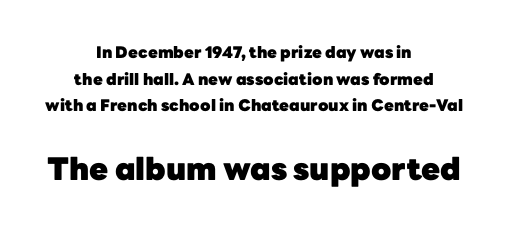
Q: Is the text bold? A: Yes.
Q: Is the text italic (slanted)? A: No, it is upright.
Q: Is the typeface a serif or a sans-serif typeface? A: Sans-serif.
Q: Is the text underlined? A: No.
Q: How is the paragraph aligned? A: Centered.
Q: Is the spacing between letters normal or unusually wide? A: Normal.
Q: Is the spacing between lines tight, normal or loose? A: Normal.
Q: Which block of text is set in a larger size, the first (top) or the second (bottom)? A: The second (bottom) one.
Q: Width (condensed, normal, or wide)? A: Normal.
Q: Stroke contrast? A: Low.
Q: x-height? A: Medium.
Q: Monospaced? A: No.
